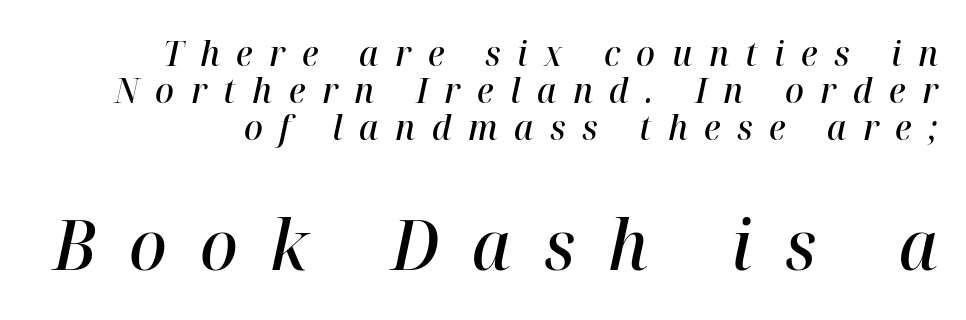
Q: Is the text bold? A: Semi-bold.
Q: Is the text italic (slanted)? A: Yes, it leans right by about 12 degrees.
Q: Is the text underlined? A: No.
Q: Is the spacing between letters normal or unusually wide? A: Unusually wide.
Q: Is the spacing between lines tight, normal or loose? A: Tight.
Q: Which block of text is set in a larger size, the first (top) or the second (bottom)? A: The second (bottom) one.
Q: Width (condensed, normal, or wide)? A: Normal.
Q: Stroke contrast? A: High.
Q: x-height? A: Medium.
Q: Monospaced? A: No.
